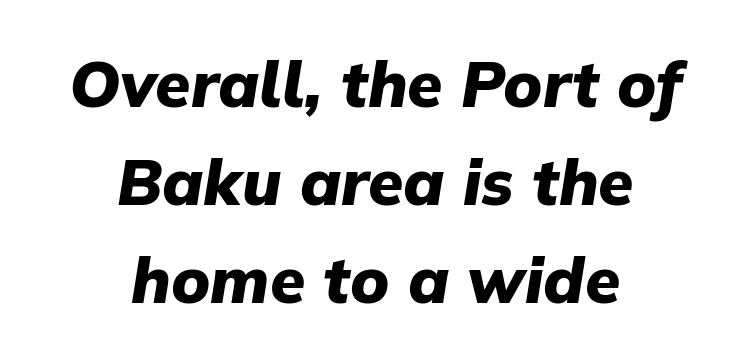
The type is set solid horizontally, with unmodified tracking. Glance below the letters and you will spot only blank space. These lines were composed using italics. The whitespace from short lines is split evenly between both sides. Quick note: interline space is typical.
